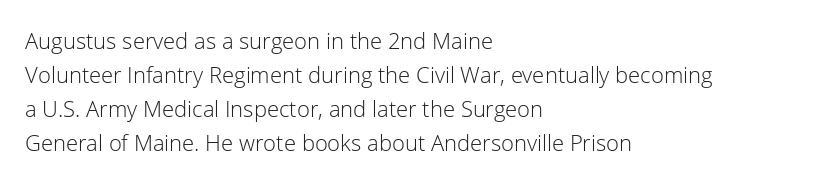
Q: Is the text bold? A: No.
Q: Is the text italic (slanted)? A: No, it is upright.
Q: Is the text underlined? A: No.
Q: How is the paragraph aligned? A: Left-aligned.
Q: Is the spacing between letters normal or unusually wide? A: Normal.
Q: Is the spacing between lines tight, normal or loose? A: Normal.
